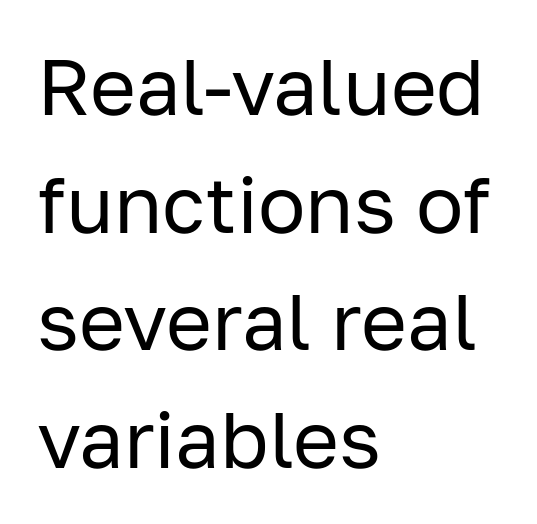
Which margin do the lines hug? The left one — the right edge is uneven. In terms of letterspacing, this is plain default setting. Is there much room between lines? A standard amount, neither cramped nor airy. Do the characters align in a grid? No, the font is proportional.
